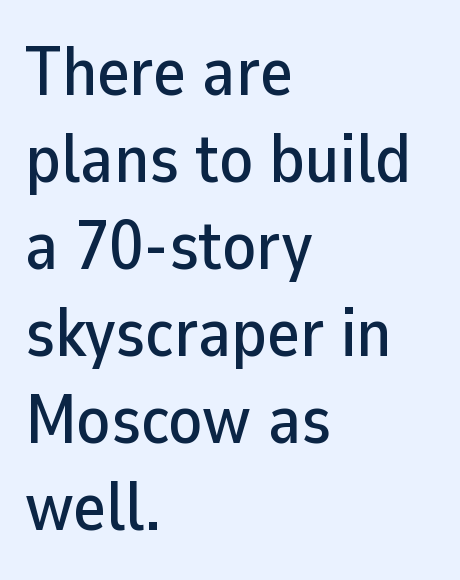
{"serif": "no", "italic": "no", "width": "normal", "stroke_contrast": "low", "x_height": "medium", "monospaced": "no", "underline": "no", "align": "left", "line_spacing": "normal", "line_spacing_ratio": 1.26, "letter_spacing": "normal", "letter_spacing_em": 0.0, "glyph_px": 69}
